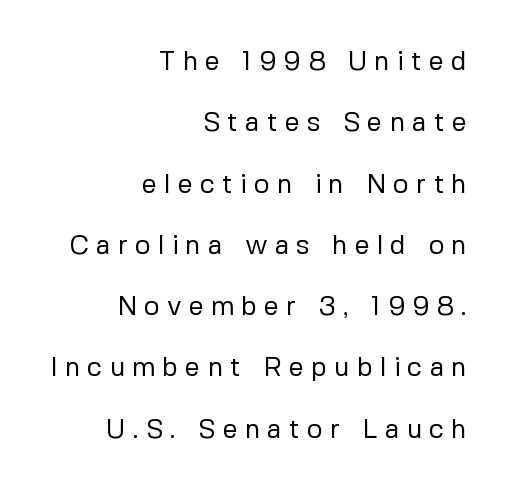
Q: Is the text bold? A: No.
Q: Is the text italic (slanted)? A: No, it is upright.
Q: Is the text underlined? A: No.
Q: How is the paragraph aligned? A: Right-aligned.
Q: Is the spacing between letters normal or unusually wide? A: Unusually wide.
Q: Is the spacing between lines tight, normal or loose? A: Loose.
